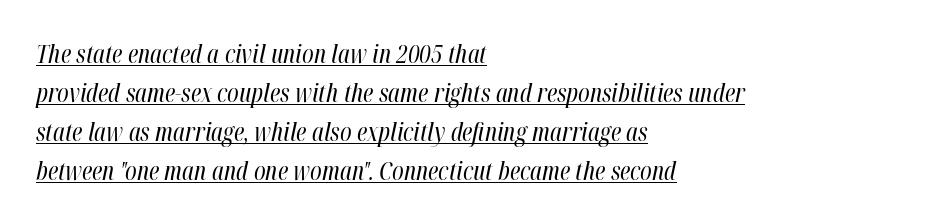
Q: Is the text bold? A: No.
Q: Is the text italic (slanted)? A: Yes, it leans right by about 12 degrees.
Q: Is the text underlined? A: Yes.
Q: How is the paragraph aligned? A: Left-aligned.
Q: Is the spacing between letters normal or unusually wide? A: Normal.
Q: Is the spacing between lines tight, normal or loose? A: Normal.
